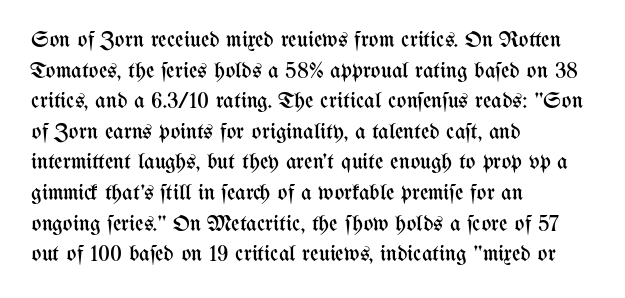
{"italic": "no", "bold": "no", "underline": "no", "align": "left", "line_spacing": "normal", "line_spacing_ratio": 1.33, "letter_spacing": "normal", "letter_spacing_em": 0.0, "glyph_px": 23}
